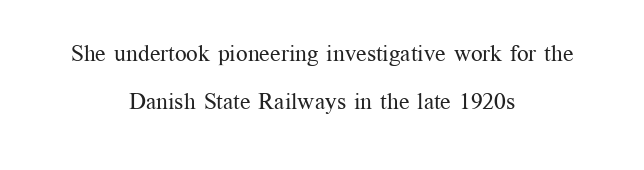
{"italic": "no", "bold": "no", "underline": "no", "align": "center", "line_spacing": "loose", "line_spacing_ratio": 2.07, "letter_spacing": "normal", "letter_spacing_em": 0.0, "glyph_px": 23}
